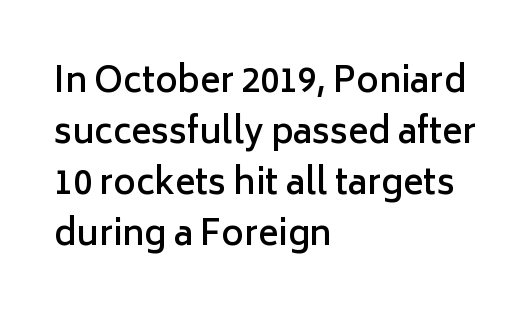
Looks like regular typesetting: each glyph gets only the width it needs. Regarding serifs, this sample does without them. Do the letters lean? They stand straight. Successive baselines arrive at the customary interval. Look at the tracking — it's just the regular setting, nothing added.
